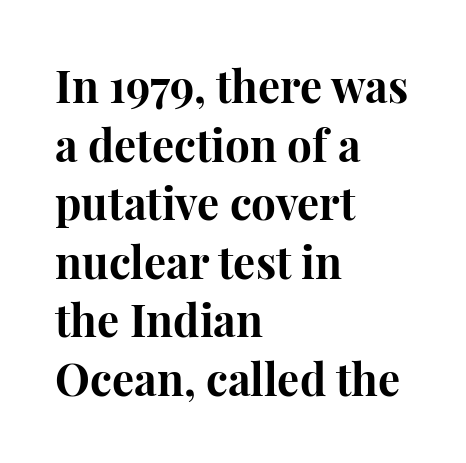
The image shows 44 px bold serif type, upright; set left-aligned, normal line spacing (1.33x), normal letter spacing, not underlined; high stroke contrast and a medium x-height.
